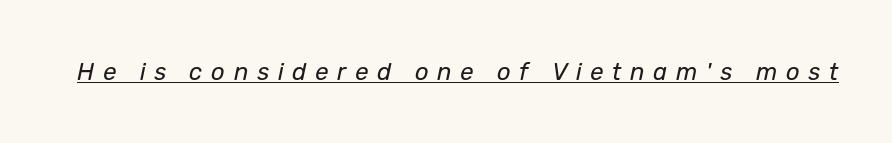
Q: Is the text bold? A: No.
Q: Is the text italic (slanted)? A: Yes, it leans right by about 12 degrees.
Q: Is the text underlined? A: Yes.
Q: Is the spacing between letters normal or unusually wide? A: Unusually wide.
